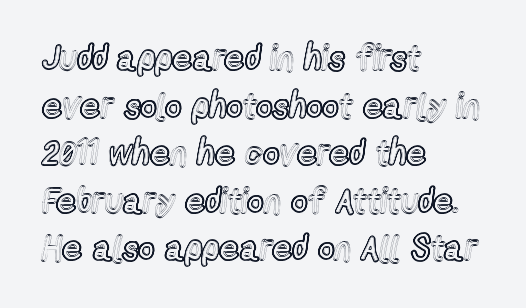
The image shows 35 px condensed type; set left-aligned, normal line spacing (1.36x), normal letter spacing, not underlined; a medium x-height.
